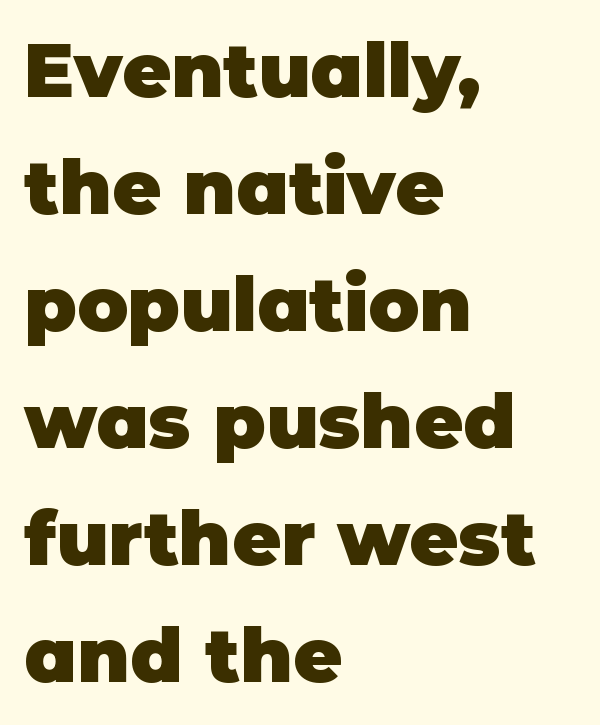
Q: Is the text bold? A: Yes.
Q: Is the text italic (slanted)? A: No, it is upright.
Q: Is the typeface a serif or a sans-serif typeface? A: Sans-serif.
Q: Is the text underlined? A: No.
Q: How is the paragraph aligned? A: Left-aligned.
Q: Is the spacing between letters normal or unusually wide? A: Normal.
Q: Is the spacing between lines tight, normal or loose? A: Normal.
Q: Width (condensed, normal, or wide)? A: Normal.
Q: Stroke contrast? A: Low.
Q: x-height? A: Large.
Q: Monospaced? A: No.
